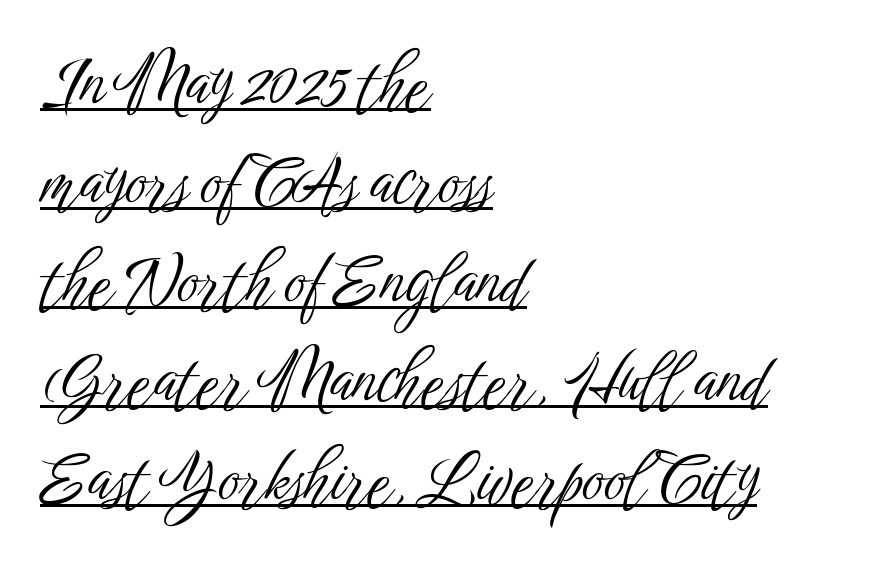
Words appear dense and cohesive because spacing is normal. The face used here is proportionally spaced, like ordinary book or web type. Nothing heavy about these letters — not bold at all. Casual observation: everything's shoved over to the left.
